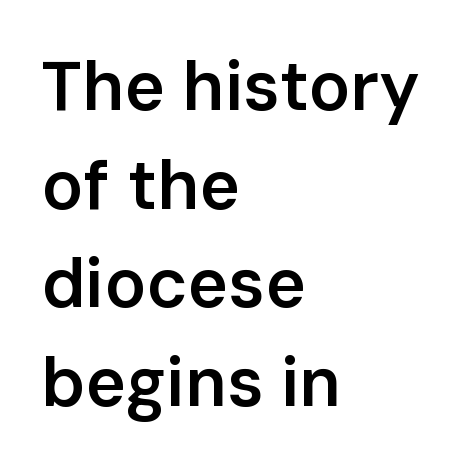
{"serif": "no", "italic": "no", "bold": "semi", "weight": "semibold", "width": "normal", "stroke_contrast": "low", "x_height": "medium", "monospaced": "no", "underline": "no", "align": "left", "line_spacing": "normal", "line_spacing_ratio": 1.43, "letter_spacing": "normal", "letter_spacing_em": 0.0, "glyph_px": 69}
